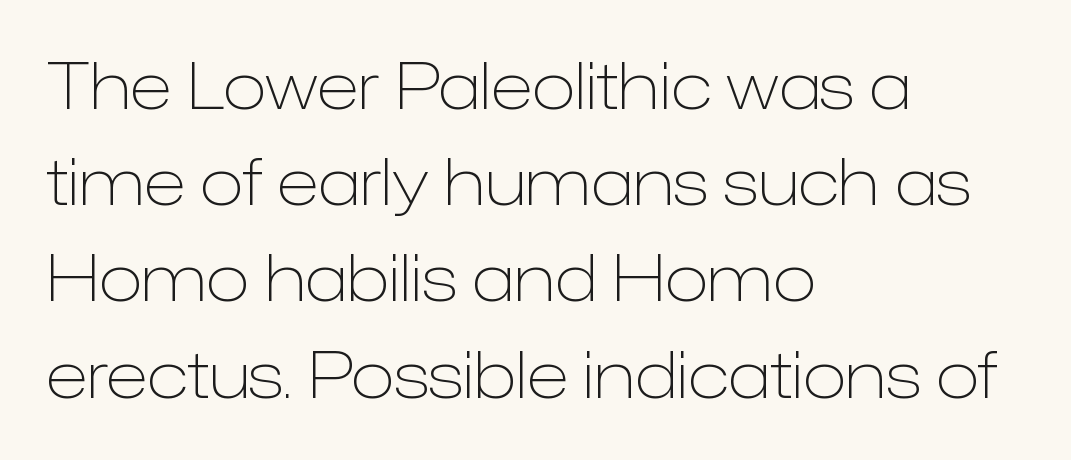
{"serif": "no", "italic": "no", "bold": "no", "weight": "light", "width": "normal", "stroke_contrast": "low", "x_height": "medium", "monospaced": "no", "underline": "no", "align": "left", "line_spacing": "normal", "line_spacing_ratio": 1.48, "letter_spacing": "normal", "letter_spacing_em": 0.0, "glyph_px": 65}
